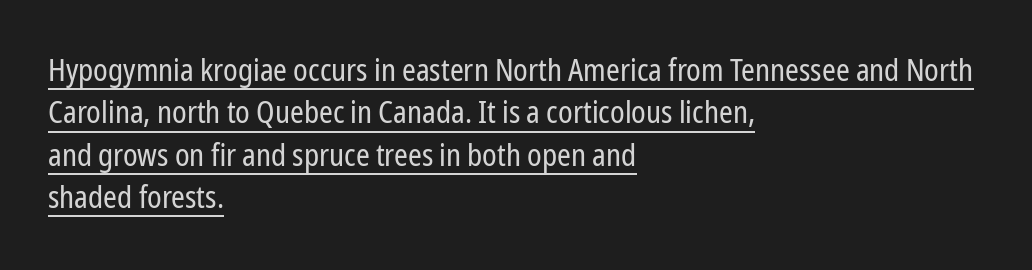
{"serif": "no", "italic": "no", "bold": "no", "weight": "regular", "width": "condensed", "stroke_contrast": "low", "x_height": "medium", "monospaced": "no", "underline": "yes", "align": "left", "line_spacing": "normal", "line_spacing_ratio": 1.37, "letter_spacing": "normal", "letter_spacing_em": 0.0, "glyph_px": 31}
